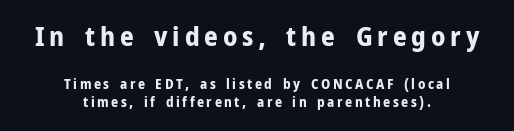
Q: Is the text bold? A: Yes.
Q: Is the text italic (slanted)? A: No, it is upright.
Q: Is the text underlined? A: No.
Q: How is the paragraph aligned? A: Centered.
Q: Is the spacing between lines tight, normal or loose? A: Normal.
Q: Which block of text is set in a larger size, the first (top) or the second (bottom)? A: The first (top) one.
